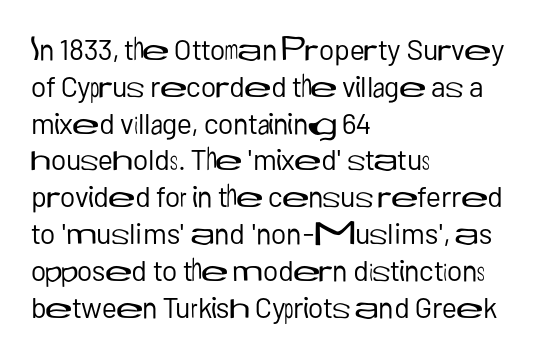
Is this a sans? Yes — the strokes have no serifs. Caption: multi-line text, flush left, ragged right. Vertical strokes here are truly vertical. No heavy texture on the line: the type isn't bold. Note the varied advance widths — an 'i' is clearly narrower than an 'm'.
